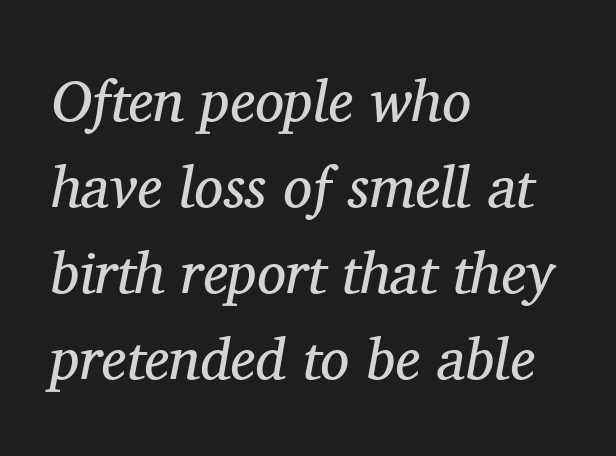
Q: Is the text bold? A: No.
Q: Is the text italic (slanted)? A: Yes, it leans right by about 11 degrees.
Q: Is the typeface a serif or a sans-serif typeface? A: Serif.
Q: Is the text underlined? A: No.
Q: How is the paragraph aligned? A: Left-aligned.
Q: Is the spacing between letters normal or unusually wide? A: Normal.
Q: Is the spacing between lines tight, normal or loose? A: Normal.
Q: Width (condensed, normal, or wide)? A: Normal.
Q: Stroke contrast? A: Medium.
Q: x-height? A: Medium.
Q: Monospaced? A: No.
